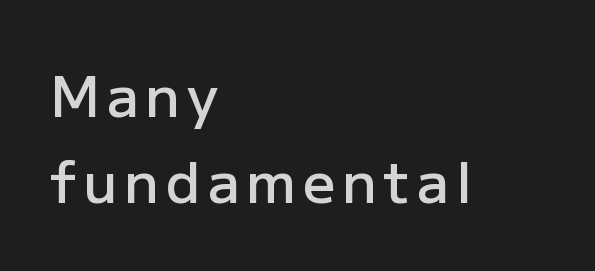
The image shows 57 px semibold sans-serif type, upright; set left-aligned, normal line spacing (1.51x), not underlined; low stroke contrast and a medium x-height.
